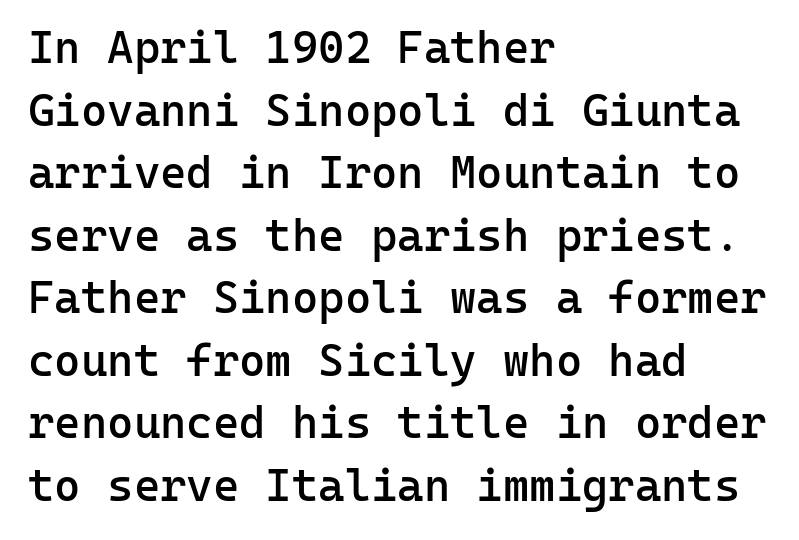
{"serif": "no", "italic": "no", "bold": "semi", "weight": "semibold", "width": "normal", "stroke_contrast": "low", "x_height": "medium", "monospaced": "yes", "underline": "no", "align": "left", "line_spacing": "normal", "line_spacing_ratio": 1.39, "letter_spacing": "normal", "letter_spacing_em": 0.0, "glyph_px": 45}
